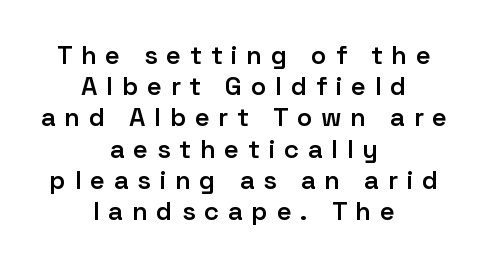
{"italic": "no", "bold": "semi", "underline": "no", "align": "center", "line_spacing_ratio": 1.2, "letter_spacing": "wide", "letter_spacing_em": 0.33, "glyph_px": 26}
